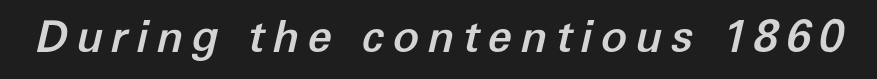
Q: Is the text italic (slanted)? A: Yes, it leans right by about 12 degrees.
Q: Is the text underlined? A: No.
Q: Width (condensed, normal, or wide)? A: Normal.
Q: Stroke contrast? A: Low.
Q: x-height? A: Medium.
Q: Monospaced? A: No.
